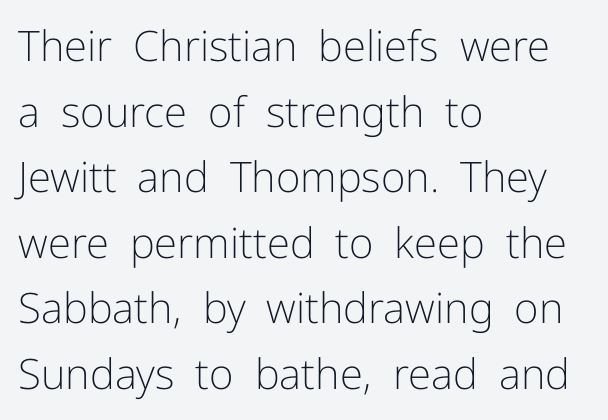
The image shows 42 px light sans-serif type, upright; set left-aligned, normal line spacing (1.56x), normal letter spacing, not underlined; low stroke contrast and a medium x-height.
